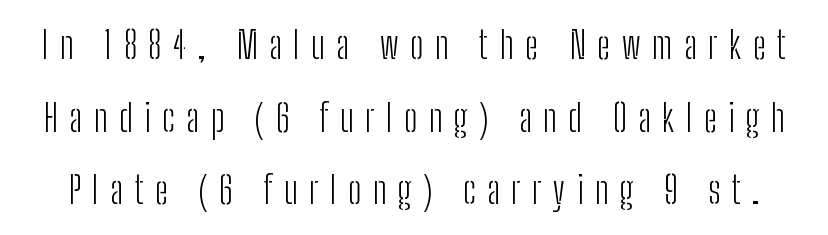
{"serif": "no", "italic": "no", "bold": "no", "weight": "light", "width": "condensed", "stroke_contrast": "low", "x_height": "medium", "monospaced": "no", "underline": "no", "line_spacing": "loose", "line_spacing_ratio": 1.91, "letter_spacing": "wide", "letter_spacing_em": 0.3, "glyph_px": 38}
